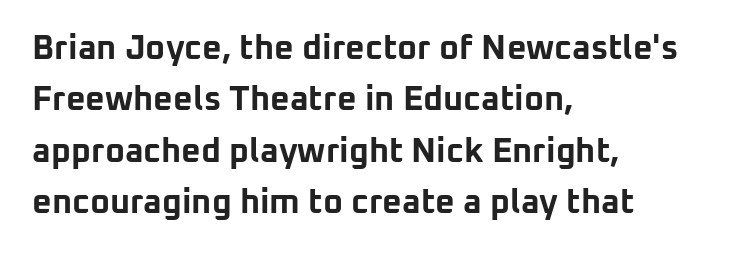
The image shows 34 px bold sans-serif type, upright; set left-aligned, normal line spacing (1.51x), normal letter spacing, not underlined; low stroke contrast and a medium x-height.
